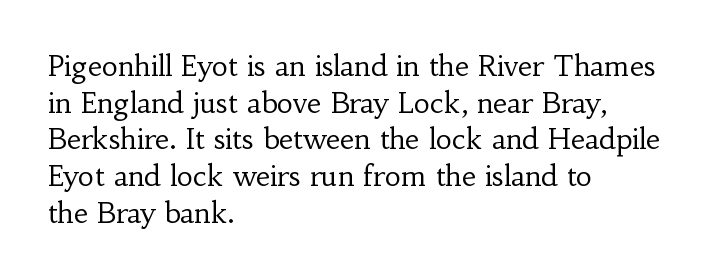
{"serif": "yes", "italic": "no", "bold": "no", "weight": "regular", "width": "normal", "stroke_contrast": "low", "x_height": "small", "monospaced": "no", "underline": "no", "align": "left", "line_spacing": "normal", "line_spacing_ratio": 1.31, "letter_spacing": "normal", "letter_spacing_em": 0.0, "glyph_px": 28}
